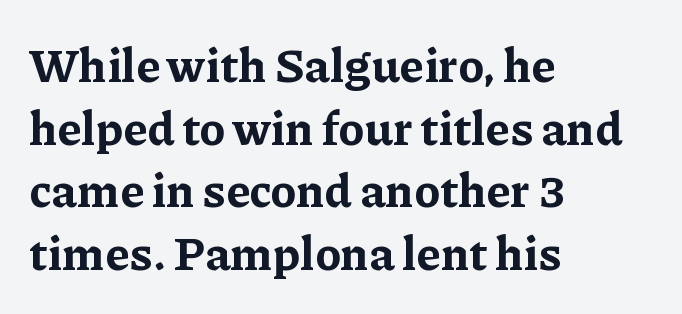
The image shows 47 px bold serif type, upright; set left-aligned, normal line spacing (1.33x), normal letter spacing, not underlined; low stroke contrast and a medium x-height.
